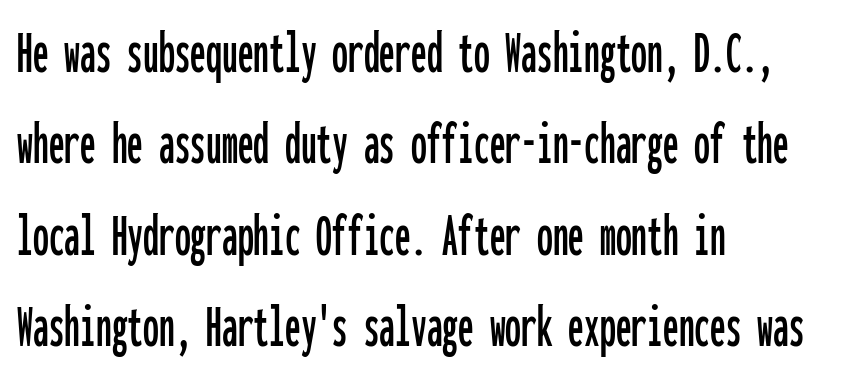
Q: Is the text italic (slanted)? A: No, it is upright.
Q: Is the typeface a serif or a sans-serif typeface? A: Sans-serif.
Q: Is the text underlined? A: No.
Q: How is the paragraph aligned? A: Left-aligned.
Q: Is the spacing between letters normal or unusually wide? A: Normal.
Q: Is the spacing between lines tight, normal or loose? A: Normal.
Q: Width (condensed, normal, or wide)? A: Condensed.
Q: Stroke contrast? A: Low.
Q: x-height? A: Medium.
Q: Monospaced? A: Yes.
